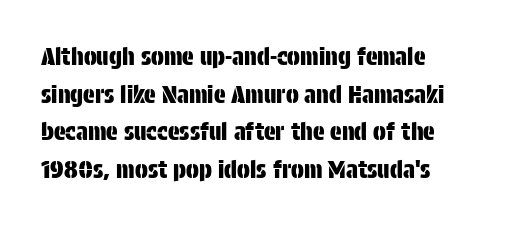
Q: Is the text italic (slanted)? A: No, it is upright.
Q: Is the text underlined? A: No.
Q: Is the spacing between letters normal or unusually wide? A: Normal.
Q: Is the spacing between lines tight, normal or loose? A: Normal.
